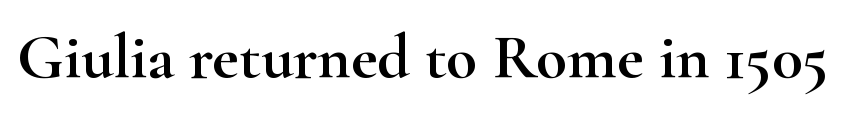
The image shows 64 px wide serif type, upright; set normal letter spacing, not underlined; high stroke contrast and a small x-height.
